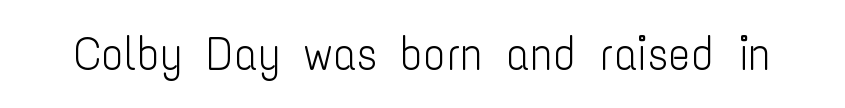
The image shows 47 px light, condensed sans-serif type, upright; set normal letter spacing, not underlined; low stroke contrast and a medium x-height.
